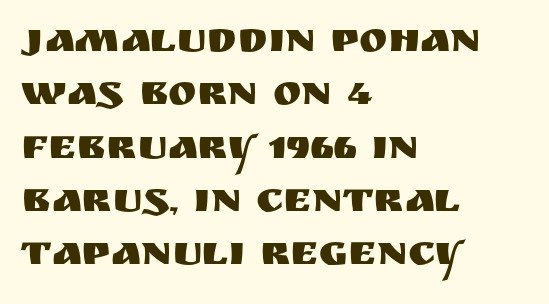
The image shows 43 px sans-serif type, upright; set left-aligned, line spacing 1.24x, normal letter spacing, not underlined; medium stroke contrast and a large x-height.
